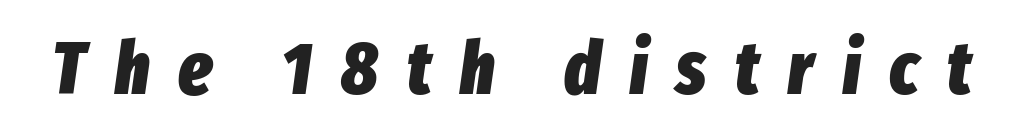
The image shows 74 px heavy, condensed type, italic (leaning right); set unusually wide letter spacing (+0.39 em), not underlined; low stroke contrast and a medium x-height.
